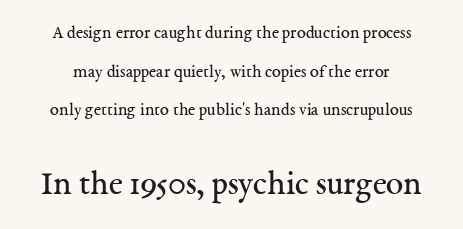
Is the lower block the larger one? Yes — the lower block carries the bigger type. This is the regular roman posture of the typeface. Serifs: yes, visible at the terminals of the letterforms. You could not count columns in this text — the font is proportionally spaced.
